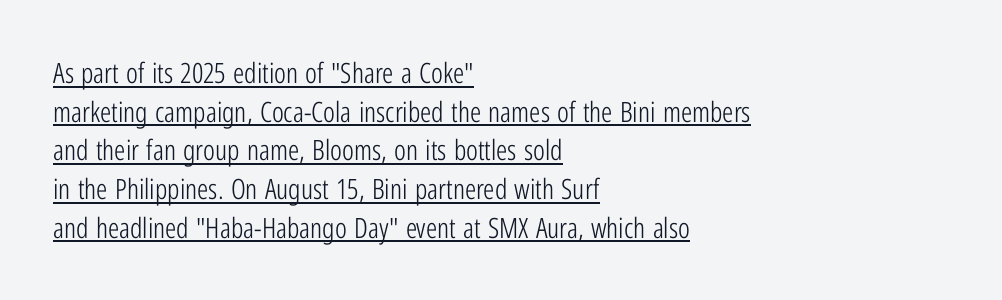
Q: Is the text bold? A: No.
Q: Is the text italic (slanted)? A: No, it is upright.
Q: Is the typeface a serif or a sans-serif typeface? A: Sans-serif.
Q: Is the text underlined? A: Yes.
Q: How is the paragraph aligned? A: Left-aligned.
Q: Is the spacing between letters normal or unusually wide? A: Normal.
Q: Is the spacing between lines tight, normal or loose? A: Normal.
Q: Width (condensed, normal, or wide)? A: Condensed.
Q: Stroke contrast? A: Low.
Q: x-height? A: Medium.
Q: Monospaced? A: No.
